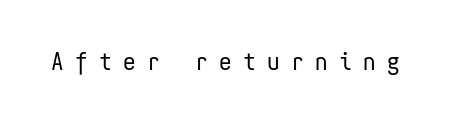
Q: Is the text bold? A: No.
Q: Is the text italic (slanted)? A: No, it is upright.
Q: Is the text underlined? A: No.
Q: Is the spacing between letters normal or unusually wide? A: Unusually wide.
